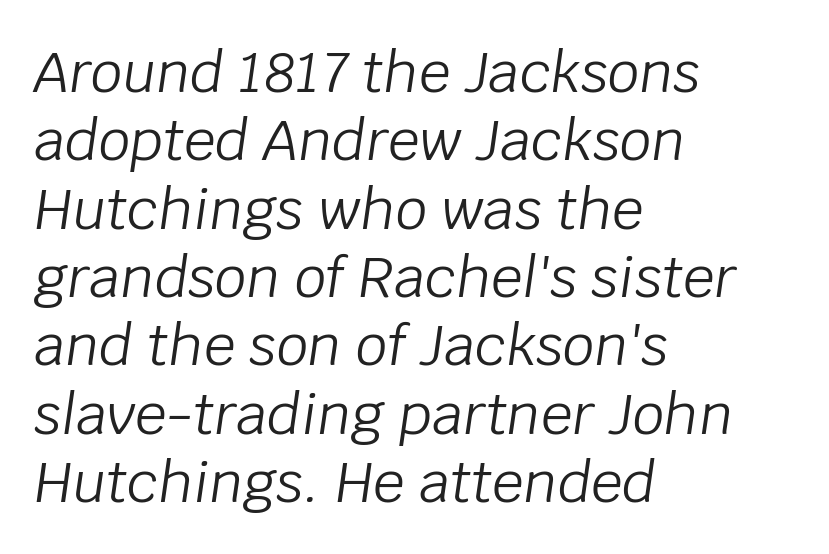
Short note: letters normally spaced. Looks like regular typesetting: each glyph gets only the width it needs. The weight would be labelled regular, book, light, or lighter still. The lines in this sample share a left origin and differ only in where they stop.
